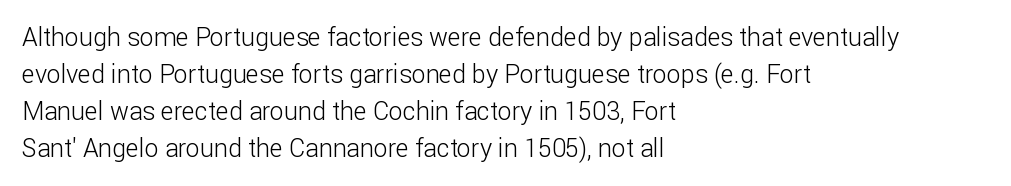
The image shows 25 px text type, upright; set left-aligned, normal line spacing (1.48x), normal letter spacing, not underlined.
